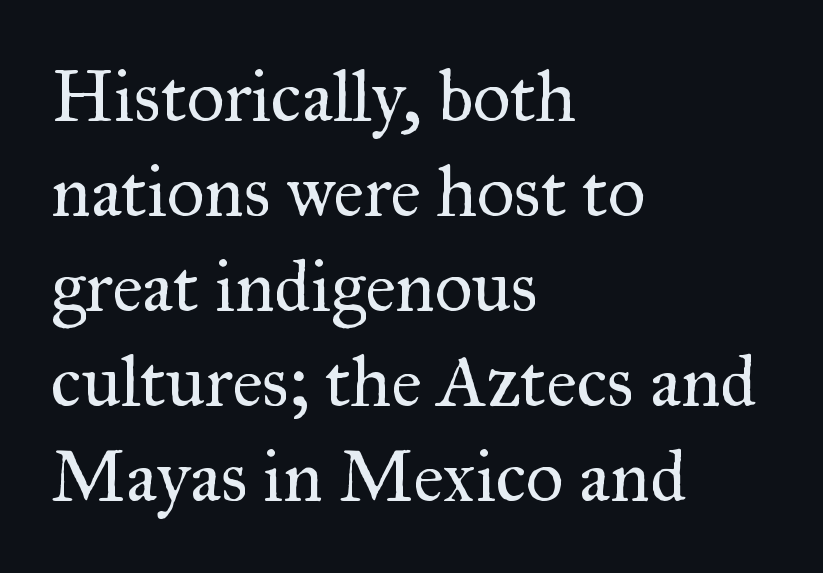
Q: Is the text bold? A: No.
Q: Is the text italic (slanted)? A: No, it is upright.
Q: Is the typeface a serif or a sans-serif typeface? A: Serif.
Q: Is the text underlined? A: No.
Q: How is the paragraph aligned? A: Left-aligned.
Q: Is the spacing between letters normal or unusually wide? A: Normal.
Q: Is the spacing between lines tight, normal or loose? A: Normal.
Q: Width (condensed, normal, or wide)? A: Normal.
Q: Stroke contrast? A: Medium.
Q: x-height? A: Small.
Q: Monospaced? A: No.
